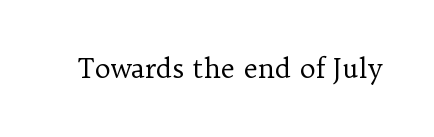
{"italic": "no", "bold": "no", "underline": "no", "letter_spacing": "normal", "letter_spacing_em": 0.0, "glyph_px": 27}
